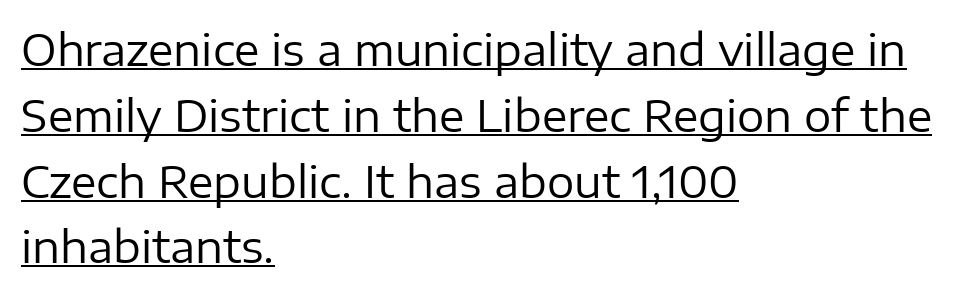
Q: Is the text bold? A: No.
Q: Is the text italic (slanted)? A: No, it is upright.
Q: Is the typeface a serif or a sans-serif typeface? A: Sans-serif.
Q: Is the text underlined? A: Yes.
Q: How is the paragraph aligned? A: Left-aligned.
Q: Is the spacing between letters normal or unusually wide? A: Normal.
Q: Is the spacing between lines tight, normal or loose? A: Normal.
Q: Width (condensed, normal, or wide)? A: Normal.
Q: Stroke contrast? A: Low.
Q: x-height? A: Medium.
Q: Monospaced? A: No.
